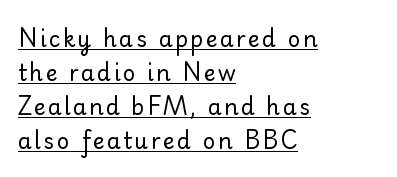
Q: Is the text bold? A: No.
Q: Is the text italic (slanted)? A: No, it is upright.
Q: Is the text underlined? A: Yes.
Q: How is the paragraph aligned? A: Left-aligned.
Q: Is the spacing between lines tight, normal or loose? A: Normal.
